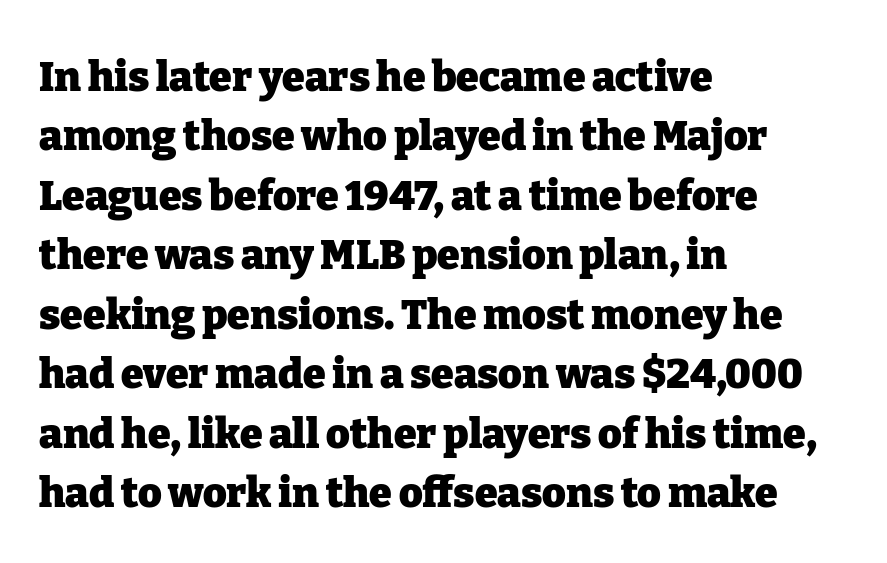
The image shows 41 px heavy serif type, upright; set left-aligned, normal line spacing (1.45x), normal letter spacing, not underlined; low stroke contrast and a medium x-height.
